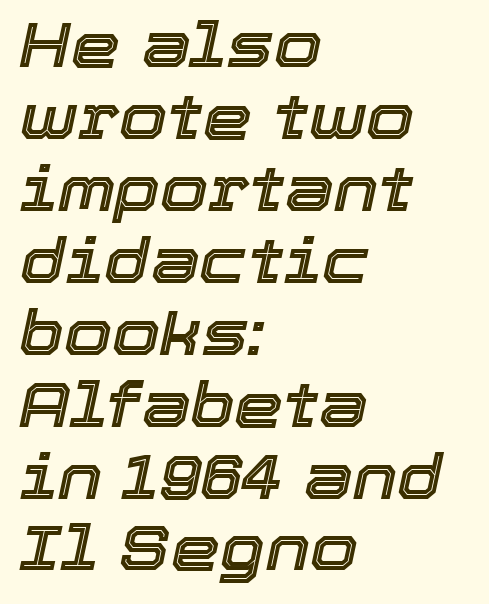
The image shows 62 px text type, italic (leaning right); set left-aligned, line spacing 1.16x, normal letter spacing, not underlined; a medium x-height.
